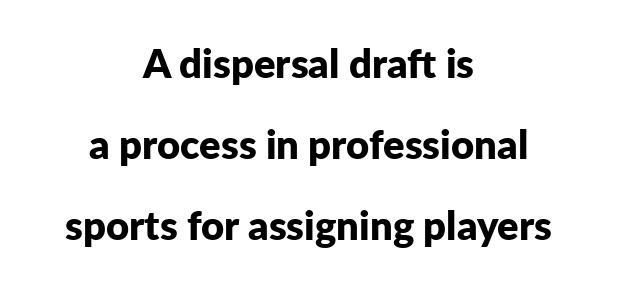
{"serif": "no", "italic": "no", "bold": "yes", "weight": "bold", "width": "normal", "stroke_contrast": "low", "x_height": "medium", "monospaced": "no", "underline": "no", "align": "center", "line_spacing": "loose", "line_spacing_ratio": 2.02, "letter_spacing": "normal", "letter_spacing_em": 0.0, "glyph_px": 40}
